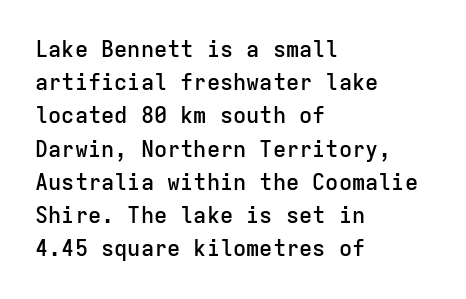
Q: Is the text bold? A: Semi-bold.
Q: Is the text italic (slanted)? A: No, it is upright.
Q: Is the text underlined? A: No.
Q: How is the paragraph aligned? A: Left-aligned.
Q: Is the spacing between letters normal or unusually wide? A: Normal.
Q: Is the spacing between lines tight, normal or loose? A: Normal.
